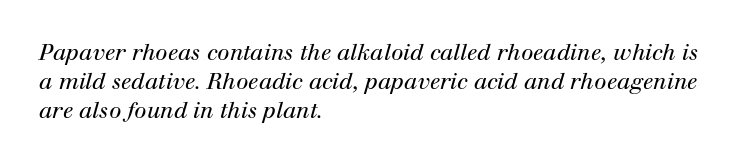
Q: Is the text bold? A: No.
Q: Is the text italic (slanted)? A: Yes, it leans right by about 12 degrees.
Q: Is the text underlined? A: No.
Q: How is the paragraph aligned? A: Left-aligned.
Q: Is the spacing between letters normal or unusually wide? A: Normal.
Q: Is the spacing between lines tight, normal or loose? A: Normal.
